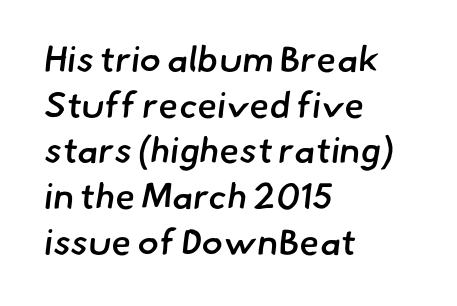
Q: Is the text bold? A: Semi-bold.
Q: Is the typeface a serif or a sans-serif typeface? A: Sans-serif.
Q: Is the text underlined? A: No.
Q: How is the paragraph aligned? A: Left-aligned.
Q: Is the spacing between letters normal or unusually wide? A: Normal.
Q: Is the spacing between lines tight, normal or loose? A: Normal.
Q: Width (condensed, normal, or wide)? A: Normal.
Q: Stroke contrast? A: Low.
Q: x-height? A: Small.
Q: Monospaced? A: No.
